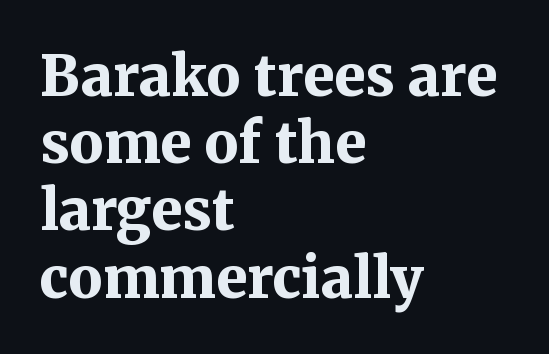
Characters follow at the spacing the type designer built in. Each row of text sits above clean, open space. These lines stack with their left ends in a neat column. Look at the stroke-to-counter ratio: heavy, a bold.
